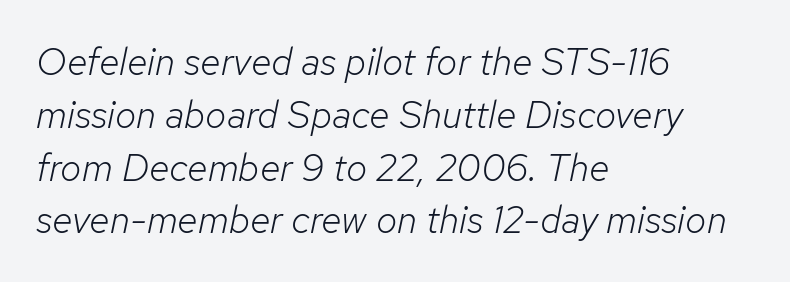
The image shows 38 px light type, italic (leaning right); set left-aligned, normal line spacing (1.39x), normal letter spacing, not underlined; low stroke contrast and a medium x-height.
